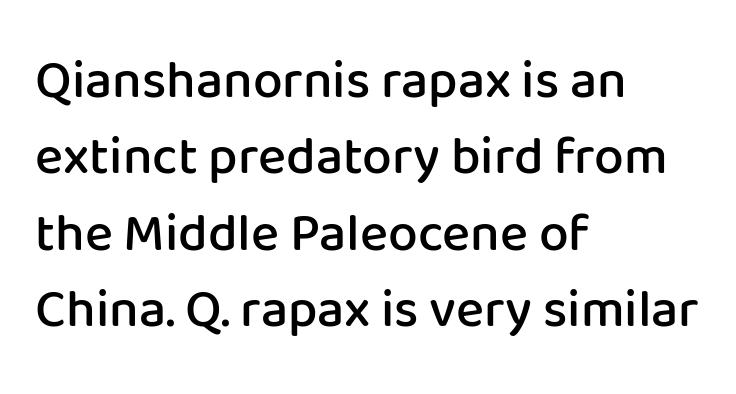
{"serif": "no", "italic": "no", "bold": "semi", "weight": "semibold", "width": "normal", "stroke_contrast": "low", "x_height": "medium", "monospaced": "no", "underline": "no", "align": "left", "line_spacing": "normal", "line_spacing_ratio": 1.44, "letter_spacing": "normal", "letter_spacing_em": 0.0, "glyph_px": 53}
